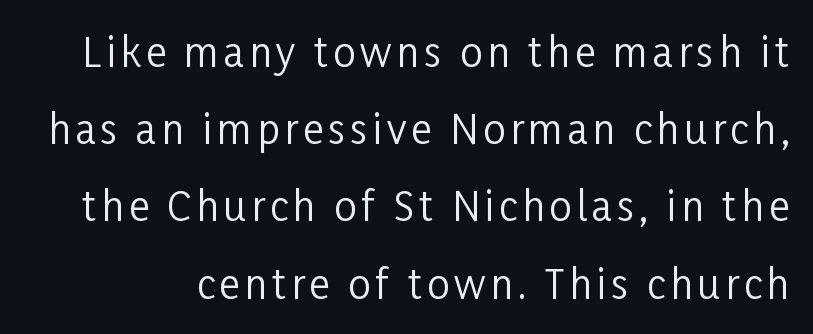
Any mark beneath the type? The region is blank. No feet cap the strokes, marking this as sans-serif type. Leading: increased. You could not count columns in this text — the font is proportionally spaced.
